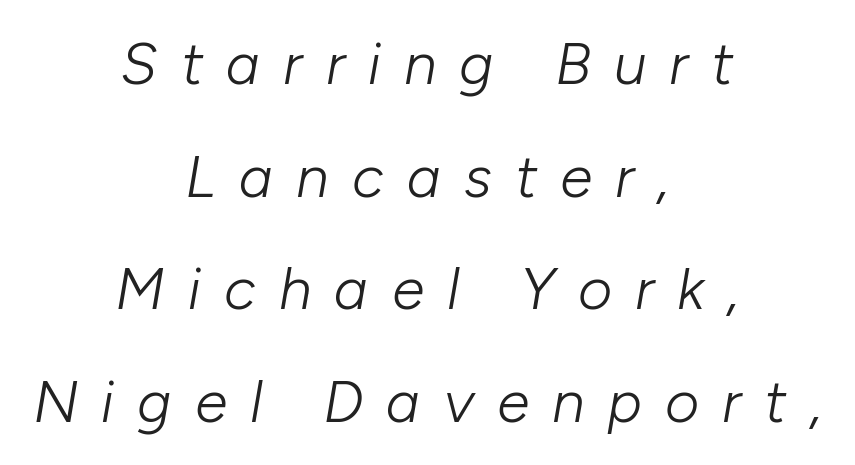
Q: Is the text bold? A: No.
Q: Is the text italic (slanted)? A: Yes, it leans right by about 10 degrees.
Q: Is the text underlined? A: No.
Q: How is the paragraph aligned? A: Centered.
Q: Is the spacing between letters normal or unusually wide? A: Unusually wide.
Q: Is the spacing between lines tight, normal or loose? A: Loose.
Q: Width (condensed, normal, or wide)? A: Normal.
Q: Stroke contrast? A: Low.
Q: x-height? A: Medium.
Q: Monospaced? A: No.
